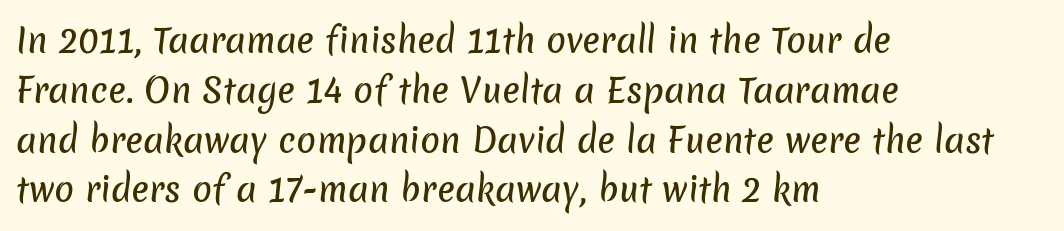
The image shows 33 px sans-serif type; set left-aligned, normal line spacing (1.51x), normal letter spacing, not underlined; low stroke contrast and a medium x-height.
